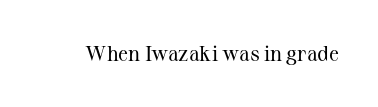
The passage shown is not underscored anywhere. The font's upright variant was chosen for this text. Stems here are at most as thick as an everyday book face. Observe the ordinary spacing: letters are neighbours, not strangers.
